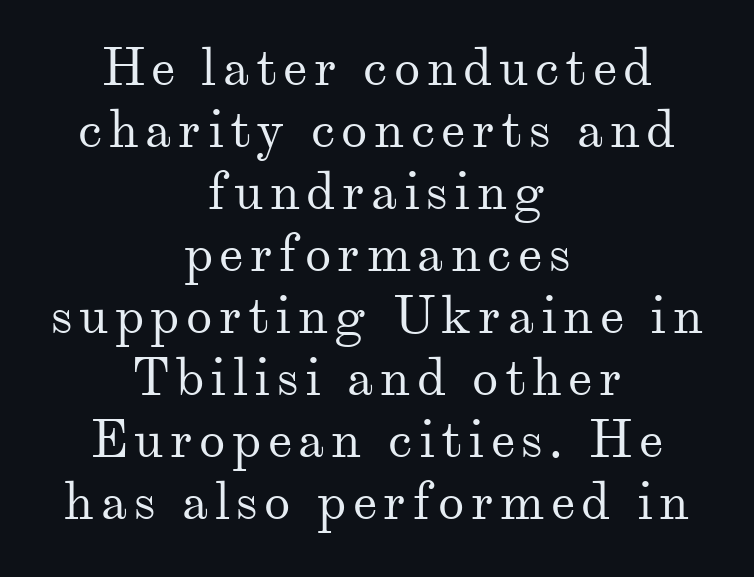
The image shows 53 px regular-weight serif type, upright; set centered, line spacing 1.17x, not underlined; medium stroke contrast and a small x-height.
